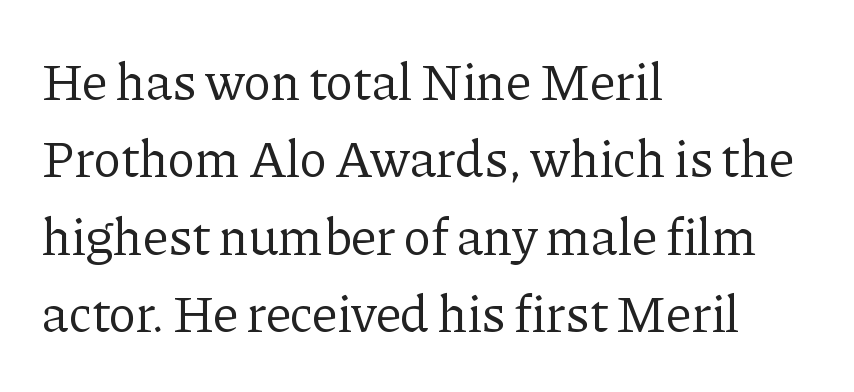
Q: Is the text bold? A: No.
Q: Is the text italic (slanted)? A: No, it is upright.
Q: Is the typeface a serif or a sans-serif typeface? A: Serif.
Q: Is the text underlined? A: No.
Q: How is the paragraph aligned? A: Left-aligned.
Q: Is the spacing between letters normal or unusually wide? A: Normal.
Q: Is the spacing between lines tight, normal or loose? A: Normal.
Q: Width (condensed, normal, or wide)? A: Normal.
Q: Stroke contrast? A: Low.
Q: x-height? A: Medium.
Q: Monospaced? A: No.
